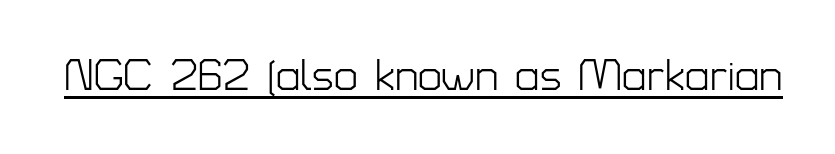
Q: Is the text bold? A: No.
Q: Is the text italic (slanted)? A: No, it is upright.
Q: Is the typeface a serif or a sans-serif typeface? A: Sans-serif.
Q: Is the text underlined? A: Yes.
Q: Is the spacing between letters normal or unusually wide? A: Normal.
Q: Width (condensed, normal, or wide)? A: Normal.
Q: Stroke contrast? A: Low.
Q: x-height? A: Medium.
Q: Monospaced? A: No.
